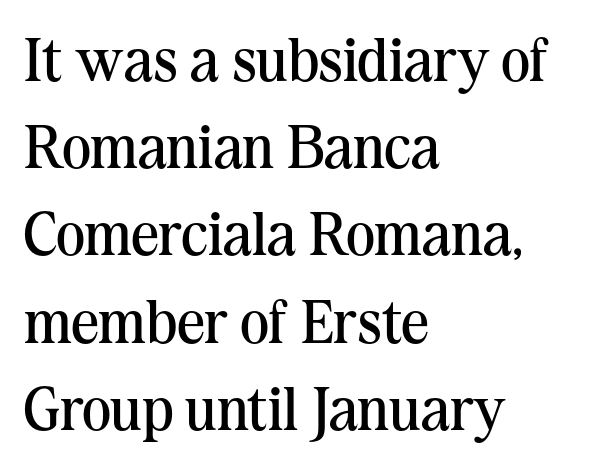
The image shows 61 px regular-weight serif type, upright; set left-aligned, normal line spacing (1.43x), normal letter spacing, not underlined; medium stroke contrast and a medium x-height.
